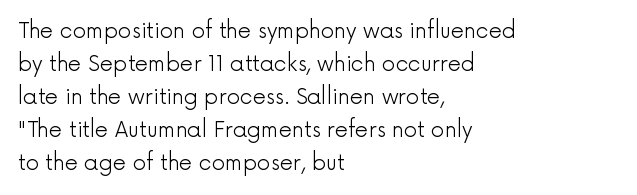
The image shows 21 px text type, upright; set left-aligned, normal line spacing (1.57x), normal letter spacing, not underlined.
